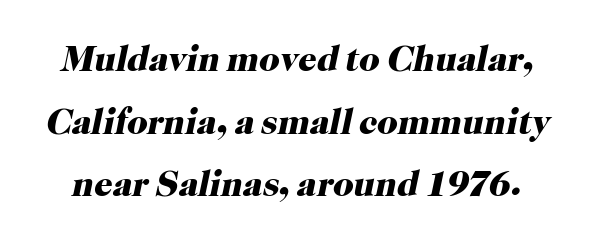
These lines are composed in type with serifs. Summary of weight: heavy, a full bold. Designer's note — italics engaged. Letters rest on an invisible, unmarked baseline.
